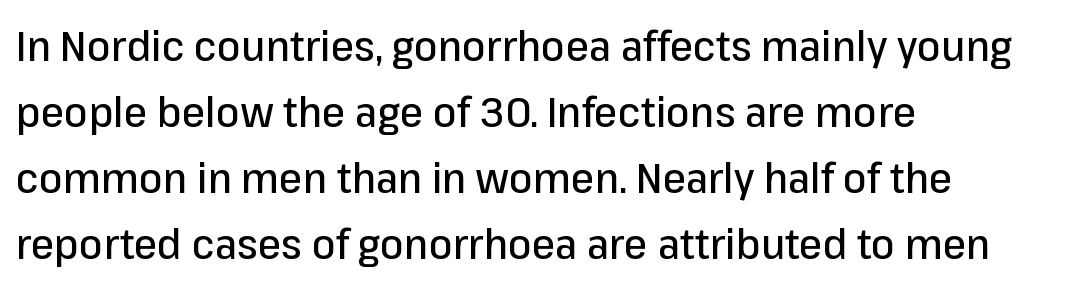
Q: Is the text italic (slanted)? A: No, it is upright.
Q: Is the typeface a serif or a sans-serif typeface? A: Sans-serif.
Q: Is the text underlined? A: No.
Q: How is the paragraph aligned? A: Left-aligned.
Q: Is the spacing between letters normal or unusually wide? A: Normal.
Q: Is the spacing between lines tight, normal or loose? A: Normal.
Q: Width (condensed, normal, or wide)? A: Normal.
Q: Stroke contrast? A: Low.
Q: x-height? A: Medium.
Q: Monospaced? A: No.
